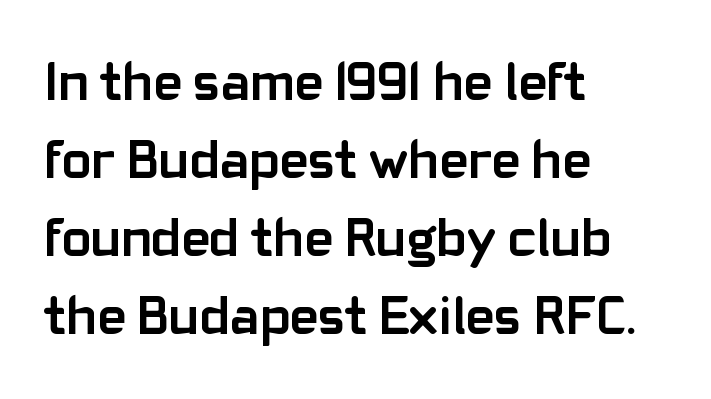
The image shows 55 px semibold sans-serif type, upright; set left-aligned, normal line spacing (1.42x), normal letter spacing, not underlined; low stroke contrast and a medium x-height.
